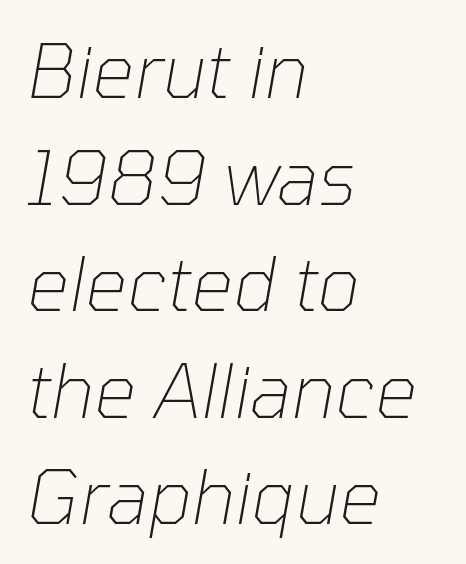
Q: Is the text bold? A: No.
Q: Is the text italic (slanted)? A: Yes, it leans right by about 10 degrees.
Q: Is the text underlined? A: No.
Q: How is the paragraph aligned? A: Left-aligned.
Q: Is the spacing between letters normal or unusually wide? A: Normal.
Q: Is the spacing between lines tight, normal or loose? A: Normal.
Q: Width (condensed, normal, or wide)? A: Normal.
Q: Stroke contrast? A: Low.
Q: x-height? A: Medium.
Q: Monospaced? A: No.
